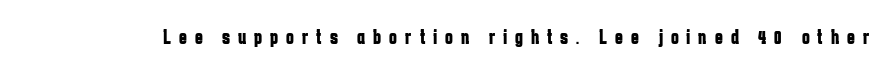
Only glyphs here, with clear space below each row. Spacing between characters has been opened up far beyond the box default. Nope, not italic — everything's standing straight. How heavy is the stroke? Heavy — this is a bold.
